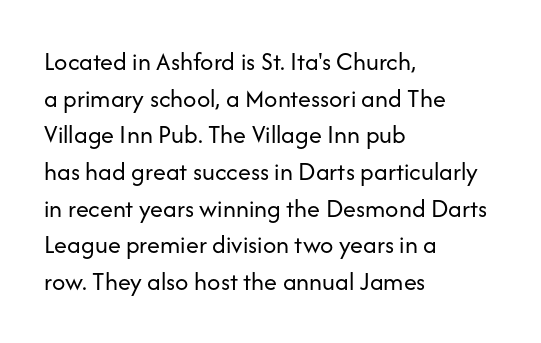
In CSS terms this would be text-align: left. The words here are not underlined. The font is comparable to plain body text, perhaps lighter. Every character sits straight up, as roman type does. The vertical gap from one line to the next is medium. Compared with typical body copy, the letter spacing here is the same.
